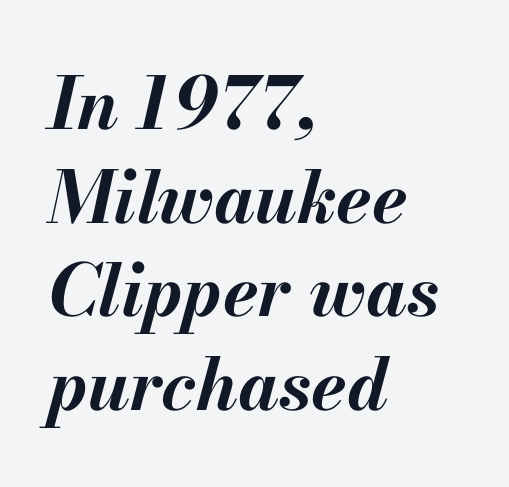
Layout note: lines flush left. Underlining? Definitely not there. Whoever set this chose a conventional vertical rhythm. The rendering applies a slant to the glyphs.
